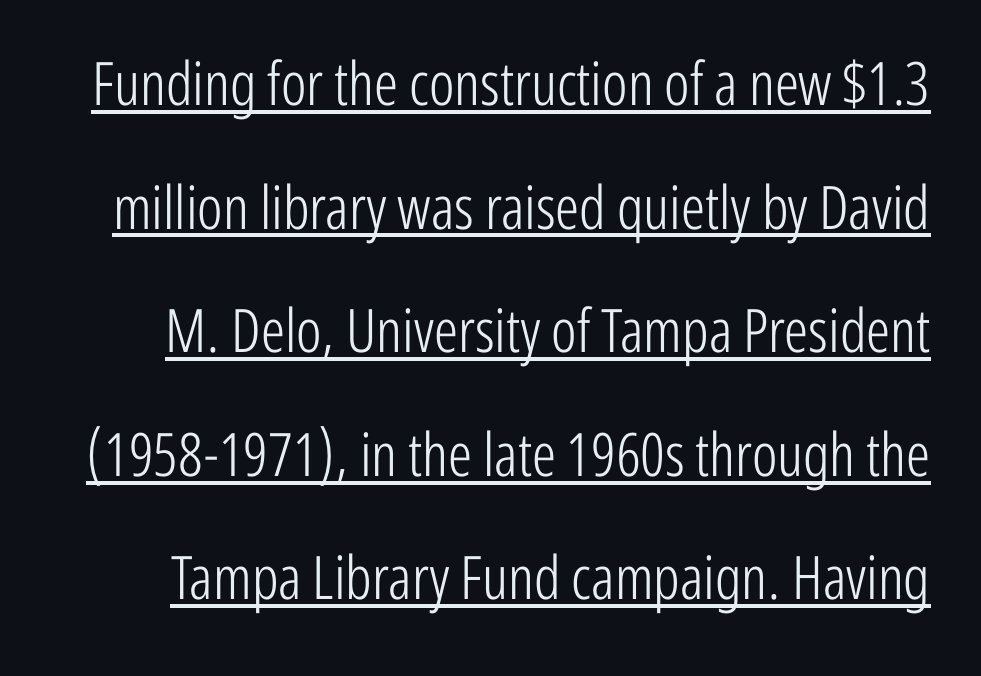
Q: Is the text bold? A: No.
Q: Is the text italic (slanted)? A: No, it is upright.
Q: Is the typeface a serif or a sans-serif typeface? A: Sans-serif.
Q: Is the text underlined? A: Yes.
Q: Is the spacing between letters normal or unusually wide? A: Normal.
Q: Is the spacing between lines tight, normal or loose? A: Loose.
Q: Width (condensed, normal, or wide)? A: Condensed.
Q: Stroke contrast? A: Low.
Q: x-height? A: Medium.
Q: Monospaced? A: No.
